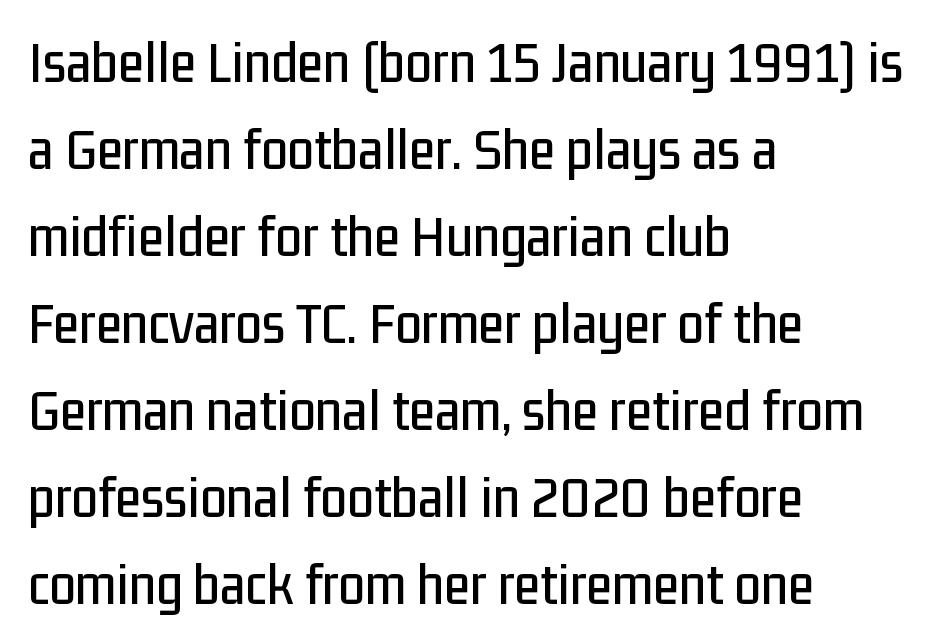
Compared with a centered layout, this one pins lines to the left instead. The passage shown is typed in a proportional face where columns would drift. Here the glyphs are tracked normally, forming tight word shapes. Successive baselines arrive at the customary interval.
